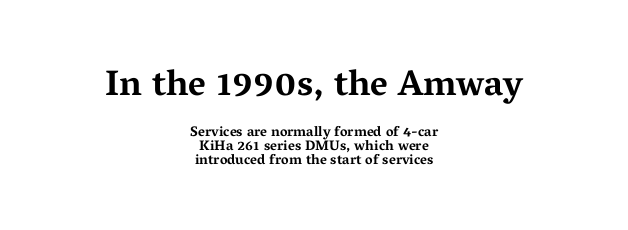
These lines are composed in type with serifs. Notice how the passage keeps no hard edge, just a central spine. This sample has the flowing, uneven cadence of proportional lettering. Does the bottom block carry the larger type? No, the top block does.
